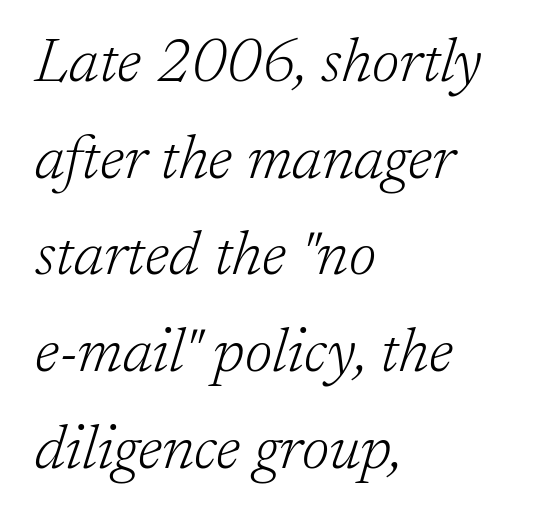
{"serif": "yes", "italic": "yes", "lean": "right", "slant_degrees": 17, "bold": "no", "weight": "light", "width": "normal", "stroke_contrast": "low", "x_height": "medium", "monospaced": "no", "underline": "no", "align": "left", "line_spacing": "normal", "line_spacing_ratio": 1.56, "letter_spacing": "normal", "letter_spacing_em": 0.0, "glyph_px": 62}
